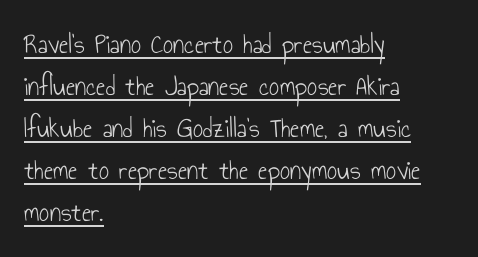
Q: Is the text bold? A: No.
Q: Is the text italic (slanted)? A: No, it is upright.
Q: Is the typeface a serif or a sans-serif typeface? A: Sans-serif.
Q: Is the text underlined? A: Yes.
Q: How is the paragraph aligned? A: Left-aligned.
Q: Is the spacing between letters normal or unusually wide? A: Normal.
Q: Is the spacing between lines tight, normal or loose? A: Normal.
Q: Width (condensed, normal, or wide)? A: Condensed.
Q: Stroke contrast? A: Low.
Q: x-height? A: Small.
Q: Monospaced? A: No.
